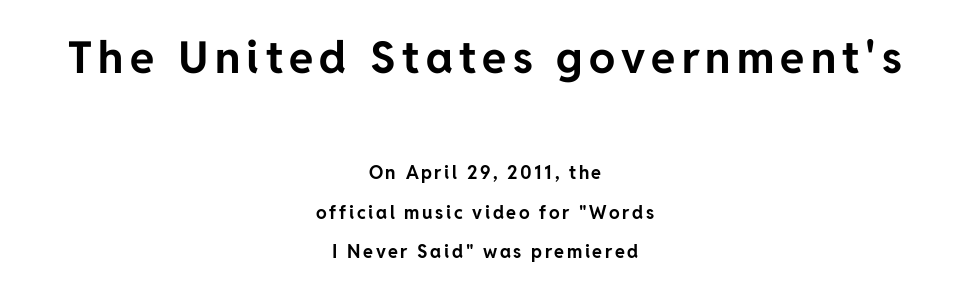
Horizontal bands of white between lines are thick stripes. Visually the block forms a symmetrical silhouette, jagged on both flanks. Each letter keeps its own natural width here, so spacing adapts to shape. The glyphs are unaccompanied by any horizontal stroke below them.
